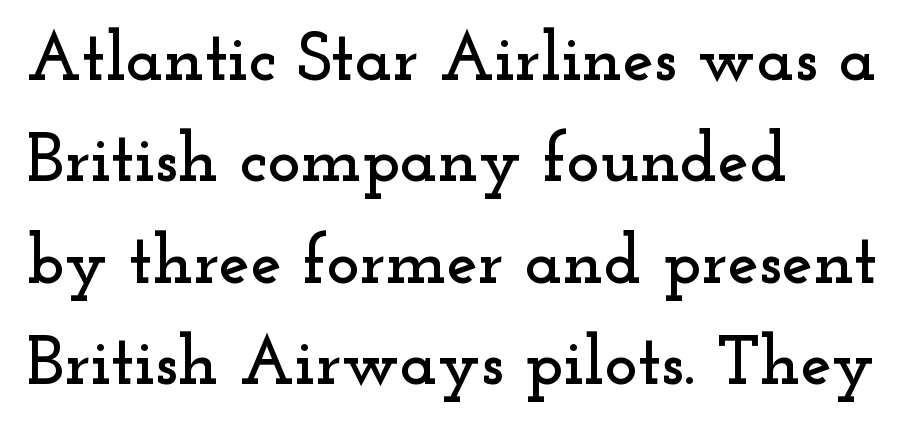
{"serif": "yes", "italic": "no", "width": "wide", "stroke_contrast": "low", "x_height": "small", "monospaced": "no", "underline": "no", "align": "left", "line_spacing": "normal", "line_spacing_ratio": 1.45, "letter_spacing": "normal", "letter_spacing_em": 0.0, "glyph_px": 70}
